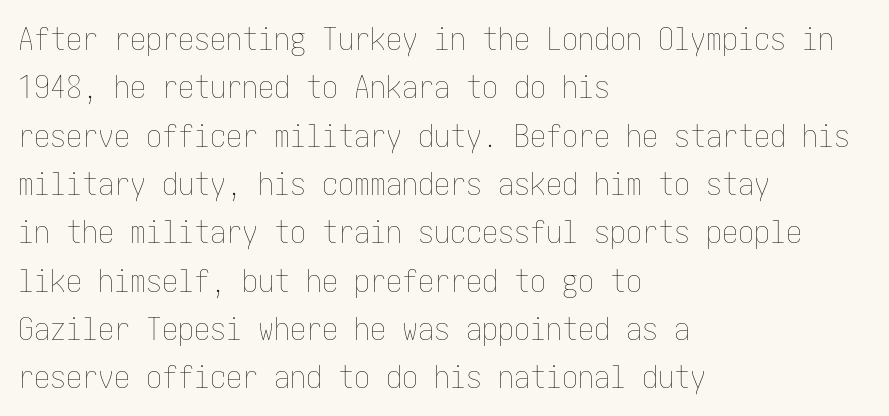
The image shows 32 px thin, condensed type, upright; set left-aligned, normal line spacing (1.51x), normal letter spacing, not underlined; low stroke contrast and a medium x-height.
